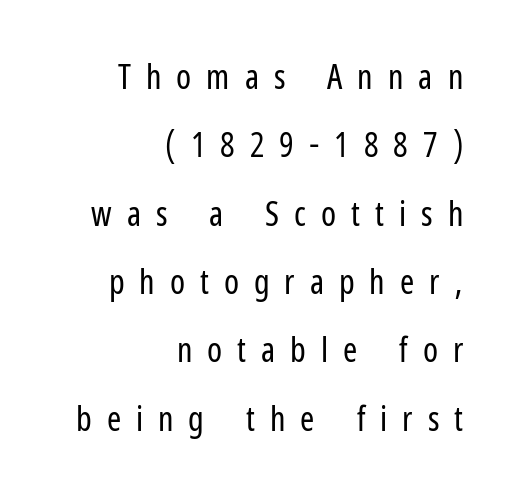
The image shows 34 px regular-weight, condensed sans-serif type, upright; set right-aligned, loose line spacing (2.01x), unusually wide letter spacing (+0.44 em), not underlined; low stroke contrast and a medium x-height.
